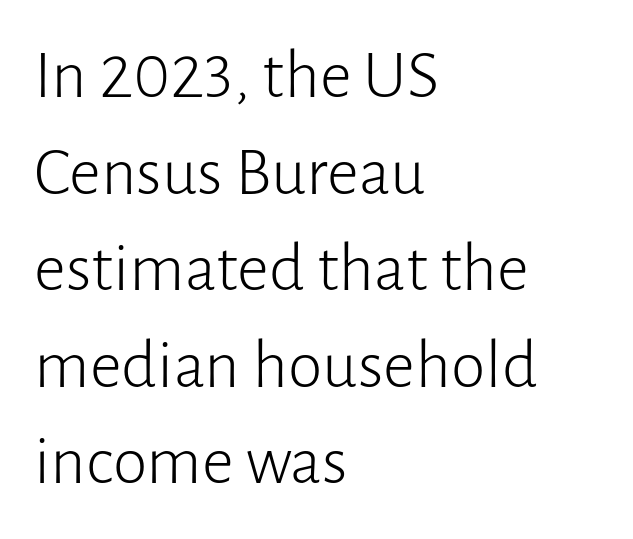
The letterforms sit at book weight or below. These lines are rendered in a variable-pitch font. You can tell from the bare stems that sans-serif type was used. If you measured baseline to baseline, you'd find a middling distance.
